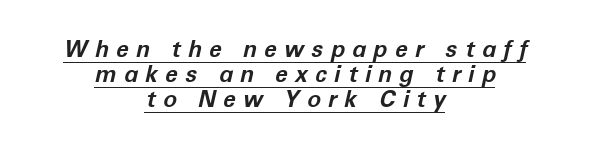
The image shows 23 px bold type, italic (leaning right); set centered, tight line spacing (1.09x), unusually wide letter spacing (+0.32 em), underlined.
